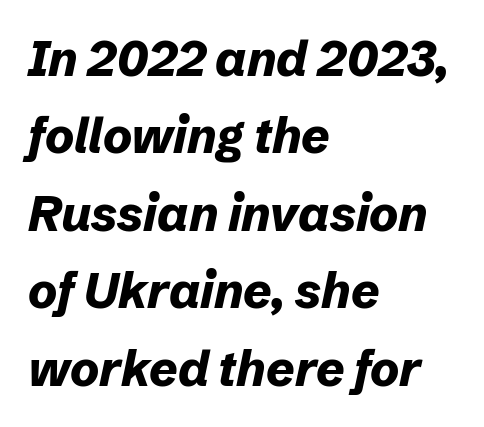
The image shows 49 px bold type, italic (leaning right); set left-aligned, normal line spacing (1.58x), normal letter spacing, not underlined; low stroke contrast and a medium x-height.
